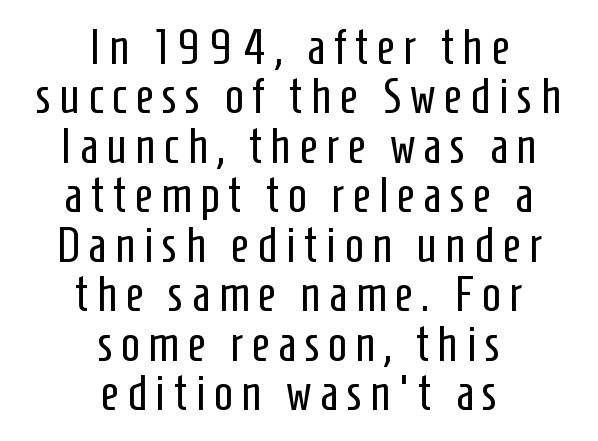
Posture: upright roman. Compared with a flush-left layout, this one balances lines on the center instead. The string is rendered with underlining switched off. The rendering uses a small line-height, squeezing the rows. The weight tops out at a normal text grade.
